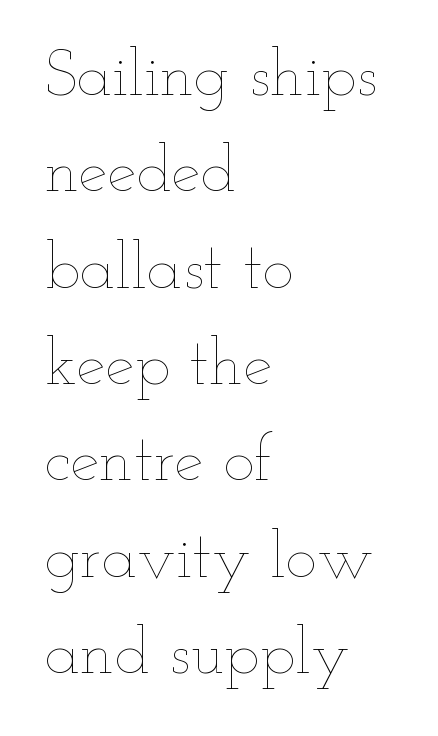
Q: Is the text bold? A: No.
Q: Is the text italic (slanted)? A: No, it is upright.
Q: Is the text underlined? A: No.
Q: How is the paragraph aligned? A: Left-aligned.
Q: Is the spacing between letters normal or unusually wide? A: Normal.
Q: Is the spacing between lines tight, normal or loose? A: Normal.
Q: Width (condensed, normal, or wide)? A: Wide.
Q: Stroke contrast? A: Low.
Q: x-height? A: Small.
Q: Monospaced? A: No.
